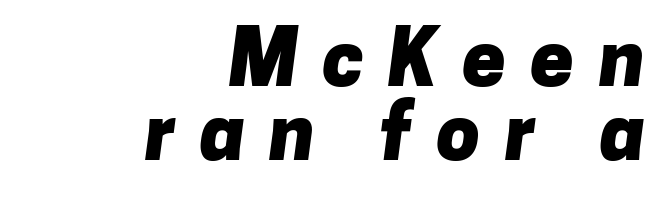
These words are printed bold, with thick strokes throughout. Note the varied advance widths — an 'i' is clearly narrower than an 'm'. The type family on display is of the sans-serif kind. The tracking reads as deliberately expanded to a designer's eye. Notice how the passage keeps a crisp vertical edge on the right only. This rendering features lettering with no underline.
